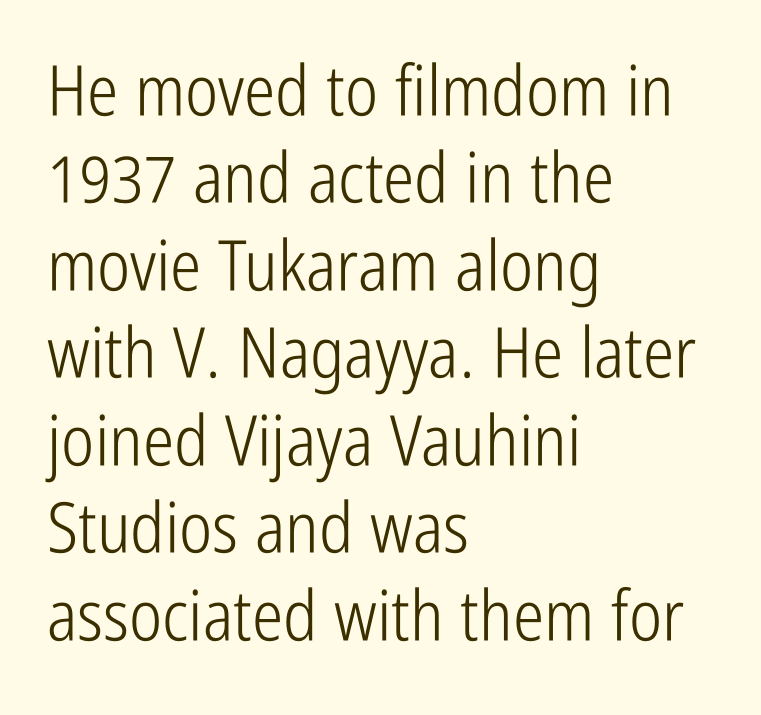
Classification — sans serif. Honestly, the letter spacing is just normal — you wouldn't notice it. The block of text has a typical density, with ordinary space between rows. This sample uses an upright cut, with every glyph sitting square on the baseline.
